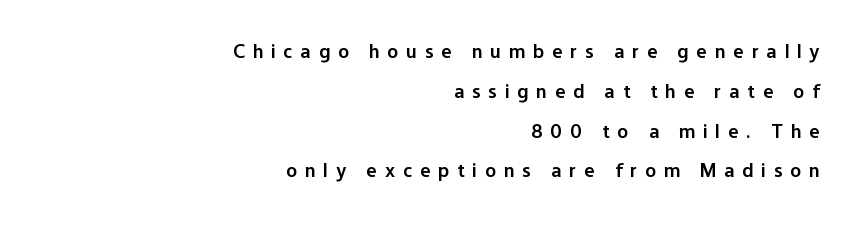
Vertically, the passage feels expansive, rows floating well apart. Honestly, there is no underline to notice here at all. This sample uses an upright cut, with every glyph sitting square on the baseline. In terms of weight, the rendering is demibold, just under bold.
